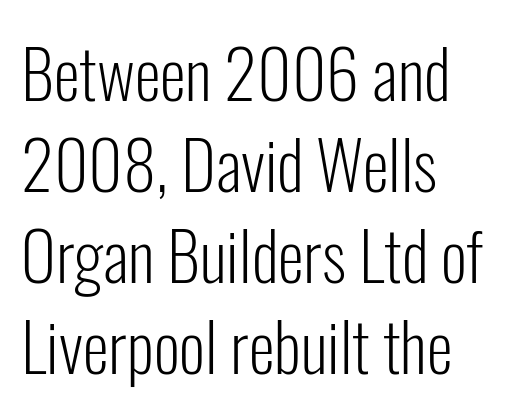
{"serif": "no", "italic": "no", "bold": "no", "weight": "light", "width": "condensed", "stroke_contrast": "low", "x_height": "medium", "monospaced": "no", "underline": "no", "align": "left", "line_spacing": "normal", "line_spacing_ratio": 1.36, "letter_spacing": "normal", "letter_spacing_em": 0.0, "glyph_px": 67}
